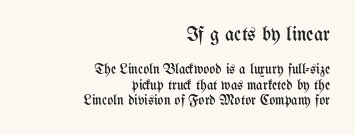
The image shows 20 px text type, upright; set right-aligned, tight line spacing (1.11x), normal letter spacing, not underlined; the first (top) block is 1.43x larger.
